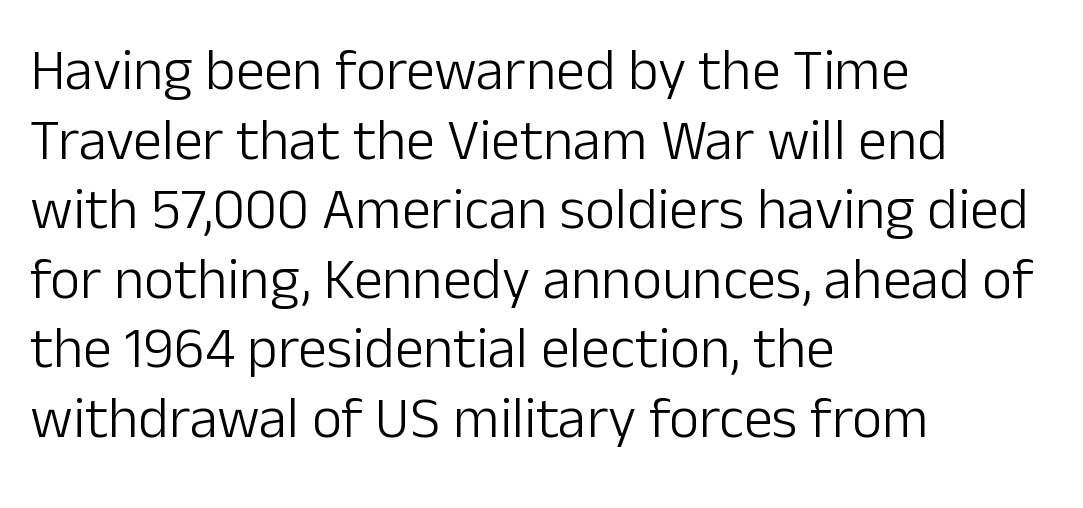
Q: Is the text bold? A: No.
Q: Is the text italic (slanted)? A: No, it is upright.
Q: Is the typeface a serif or a sans-serif typeface? A: Sans-serif.
Q: Is the text underlined? A: No.
Q: How is the paragraph aligned? A: Left-aligned.
Q: Is the spacing between letters normal or unusually wide? A: Normal.
Q: Width (condensed, normal, or wide)? A: Normal.
Q: Stroke contrast? A: Low.
Q: x-height? A: Medium.
Q: Monospaced? A: No.
